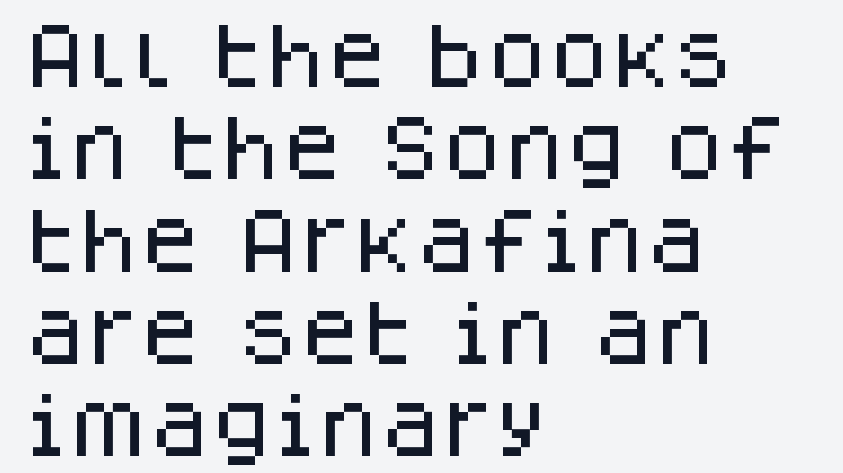
{"serif": "no", "italic": "no", "width": "normal", "stroke_contrast": "low", "x_height": "large", "monospaced": "no", "underline": "no", "align": "left", "line_spacing": "normal", "line_spacing_ratio": 1.3, "letter_spacing": "normal", "letter_spacing_em": 0.0, "glyph_px": 71}
